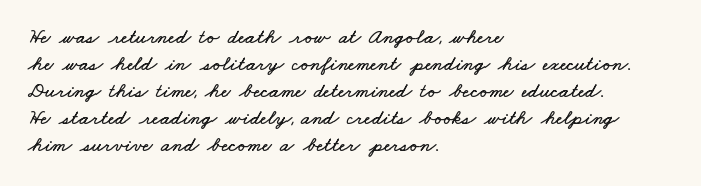
The image shows 21 px text type; set left-aligned, normal line spacing (1.28x), normal letter spacing, not underlined.
